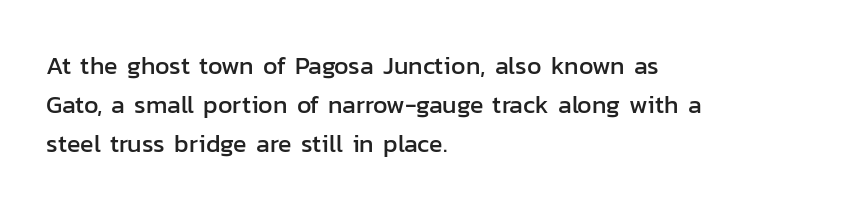
The image shows 25 px text type, upright; set left-aligned, normal line spacing (1.56x), normal letter spacing, not underlined.
